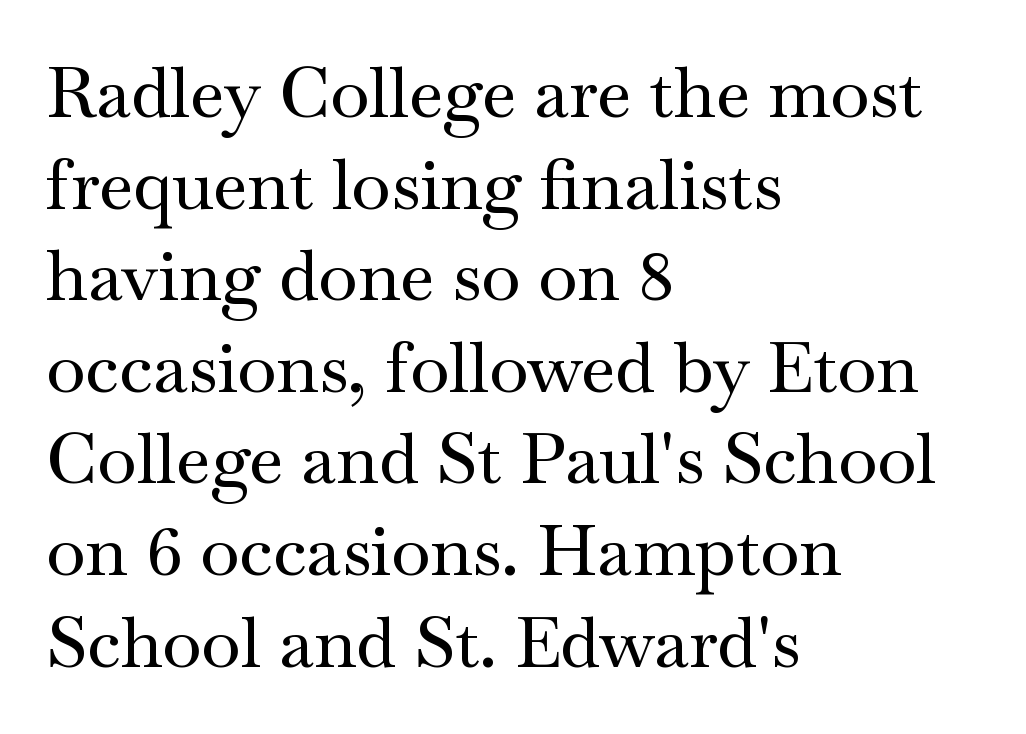
{"serif": "yes", "italic": "no", "width": "wide", "stroke_contrast": "medium", "x_height": "small", "monospaced": "no", "underline": "no", "align": "left", "line_spacing": "normal", "line_spacing_ratio": 1.29, "letter_spacing": "normal", "letter_spacing_em": 0.0, "glyph_px": 71}
